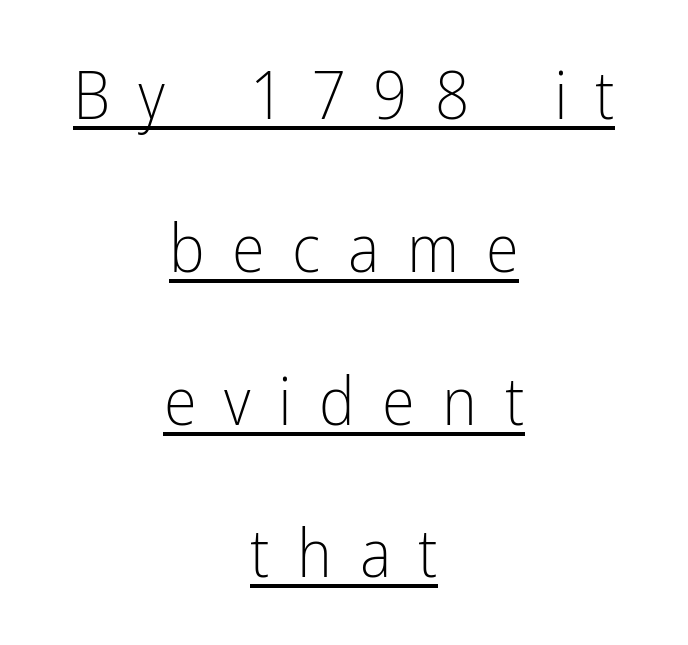
Does the type have serifs? No, each stem ends abruptly. This sample carries an underscore along the baseline area. The letterforms sit at book weight or below. Does the lettering tilt? It doesn't — this is upright. The rendering uses natural spacing where letterforms have individual widths.
